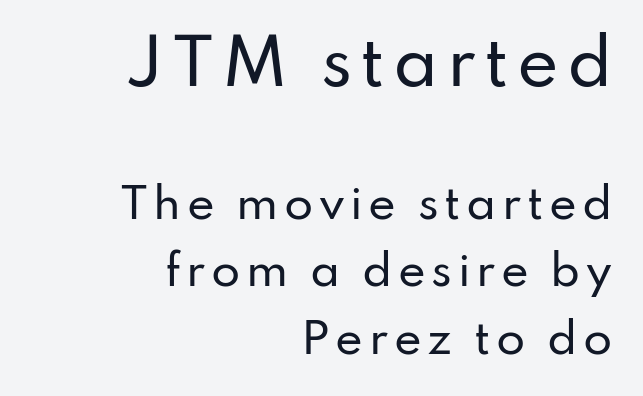
{"serif": "no", "italic": "no", "width": "normal", "stroke_contrast": "low", "x_height": "small", "monospaced": "no", "underline": "no", "align": "right", "line_spacing": "normal", "line_spacing_ratio": 1.6, "larger_block": "first", "size_ratio": 1.5, "glyph_px": 63}
